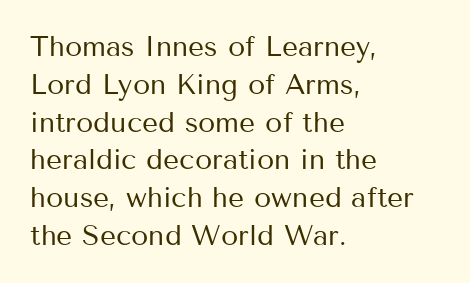
The face used here is proportionally spaced, like ordinary book or web type. You can tell it's not italic because the verticals are truly vertical. Quick note: underline off. Weight class: somewhere from thin through regular.
